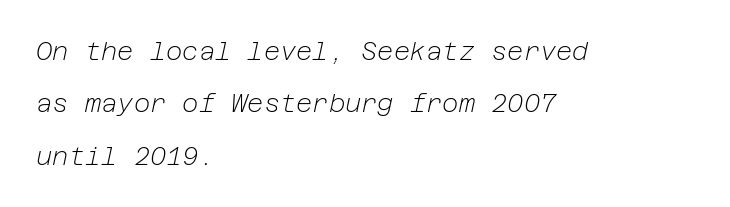
The image shows 25 px text type, italic (leaning right); set left-aligned, loose line spacing (2.1x), normal letter spacing, not underlined.
